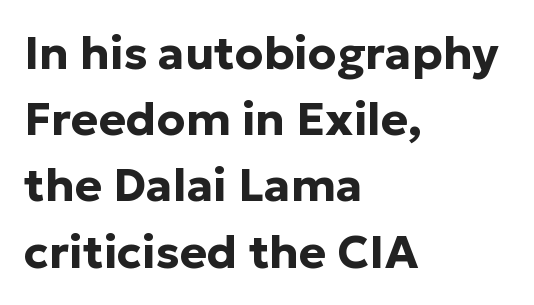
Glyph-to-glyph distance matches everyday printed text. Nobody drew a line under any word here. The designer left line spacing at the default. Teacher's note: observe the even left margin — that is flush-left alignment.
